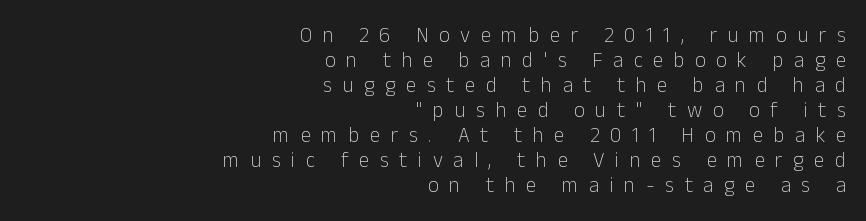
{"italic": "no", "bold": "no", "underline": "no", "align": "right", "line_spacing_ratio": 1.19, "letter_spacing": "wide", "letter_spacing_em": 0.5, "glyph_px": 21}
